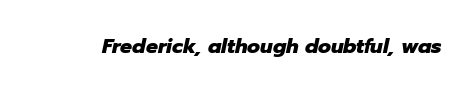
Q: Is the text bold? A: Yes.
Q: Is the text italic (slanted)? A: Yes, it leans right by about 12 degrees.
Q: Is the text underlined? A: No.
Q: Is the spacing between letters normal or unusually wide? A: Normal.
